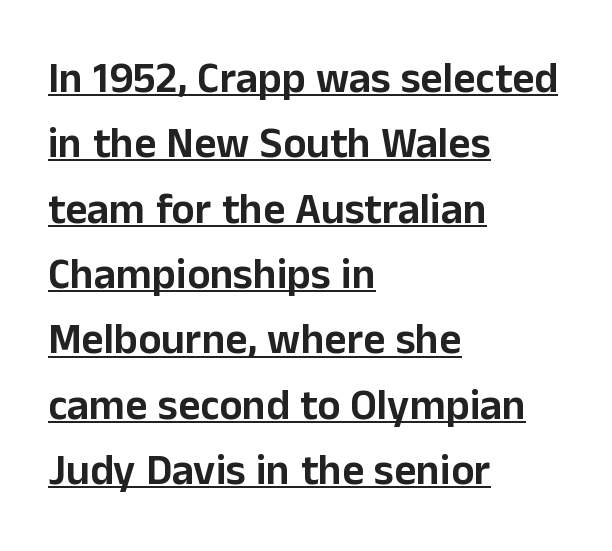
{"serif": "no", "italic": "no", "width": "normal", "stroke_contrast": "low", "x_height": "medium", "monospaced": "no", "underline": "yes", "align": "left", "line_spacing": "normal", "line_spacing_ratio": 1.52, "letter_spacing": "normal", "letter_spacing_em": 0.0, "glyph_px": 43}
